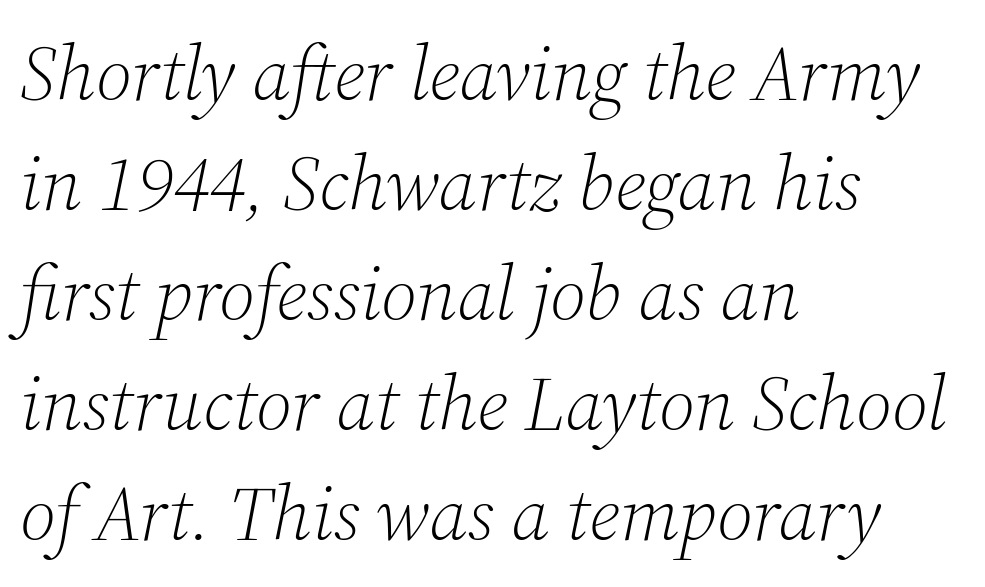
The image shows 77 px light serif type, italic (leaning right); set left-aligned, normal line spacing (1.43x), normal letter spacing, not underlined; medium stroke contrast and a medium x-height.
